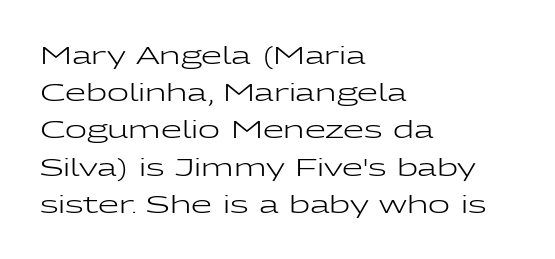
Q: Is the text bold? A: No.
Q: Is the text italic (slanted)? A: No, it is upright.
Q: Is the text underlined? A: No.
Q: How is the paragraph aligned? A: Left-aligned.
Q: Is the spacing between letters normal or unusually wide? A: Normal.
Q: Is the spacing between lines tight, normal or loose? A: Normal.
